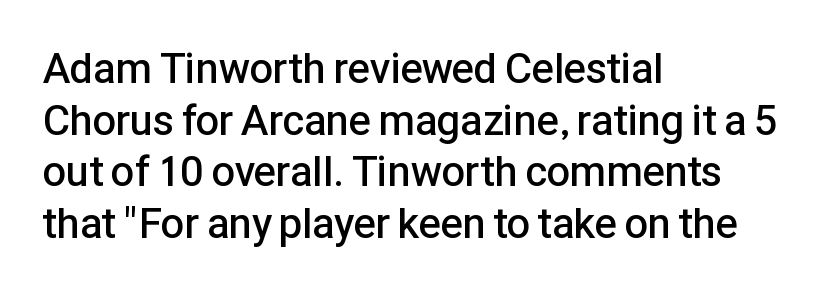
The image shows 42 px semibold sans-serif type, upright; set left-aligned, line spacing 1.23x, normal letter spacing, not underlined; low stroke contrast and a medium x-height.
